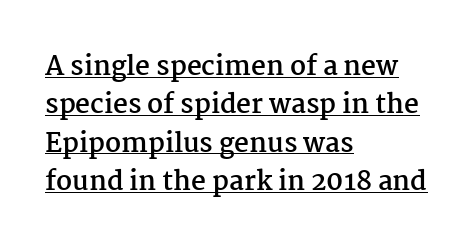
Look at the tracking — it's just the regular setting, nothing added. If you drew a line through each stem, it would be perfectly vertical. The ragged edge is on the right, which tells us the setting is flush left. Honestly, the underline is the first thing you notice here.
